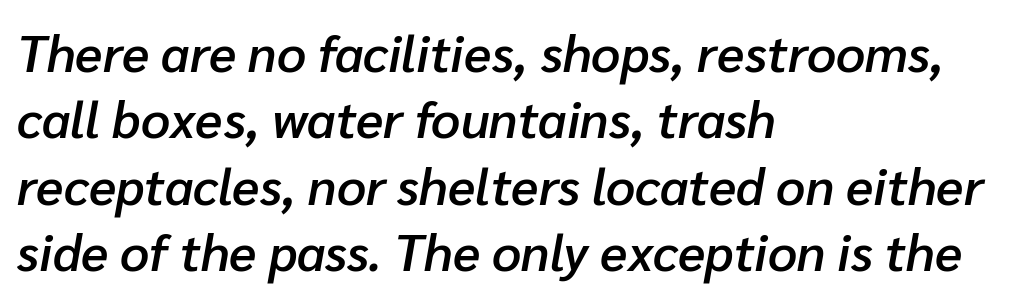
Posture: slanted. The space between consecutive lines is moderate. Glyph-to-glyph distance matches everyday printed text. The setting favours the left margin, as ordinary paragraphs usually do. This is moderately heavy type, rendered in semibold. The rendering uses natural spacing where letterforms have individual widths.
